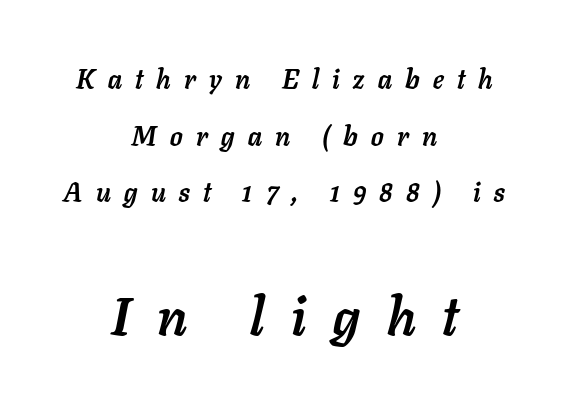
Just letters on the line, the space beneath them empty. The rag falls on both sides of this text block equally. Posture: slanted. Quick note: interline space is abundant. Compared with typical body copy, the letter spacing here is much looser.
